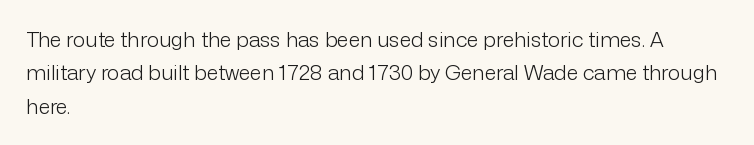
Q: Is the text bold? A: No.
Q: Is the text italic (slanted)? A: No, it is upright.
Q: Is the text underlined? A: No.
Q: How is the paragraph aligned? A: Left-aligned.
Q: Is the spacing between letters normal or unusually wide? A: Normal.
Q: Is the spacing between lines tight, normal or loose? A: Normal.
